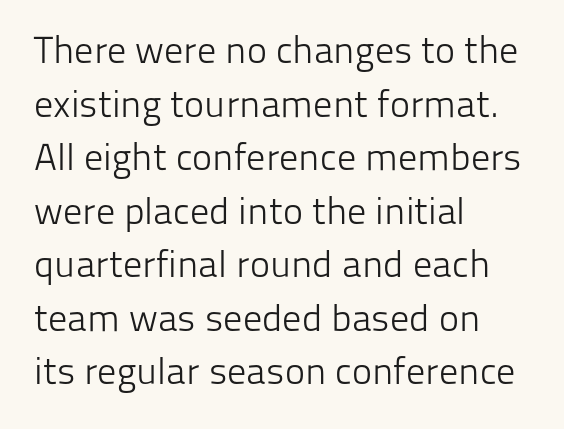
{"serif": "no", "italic": "no", "bold": "no", "weight": "light", "width": "normal", "stroke_contrast": "low", "x_height": "medium", "monospaced": "no", "underline": "no", "align": "left", "line_spacing": "normal", "line_spacing_ratio": 1.41, "letter_spacing": "normal", "letter_spacing_em": 0.0, "glyph_px": 38}
